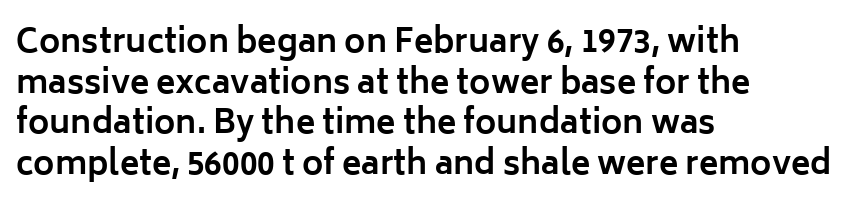
{"serif": "no", "italic": "no", "bold": "yes", "weight": "bold", "width": "normal", "stroke_contrast": "low", "x_height": "medium", "monospaced": "no", "underline": "no", "align": "left", "line_spacing": "normal", "line_spacing_ratio": 1.27, "letter_spacing": "normal", "letter_spacing_em": 0.0, "glyph_px": 32}
